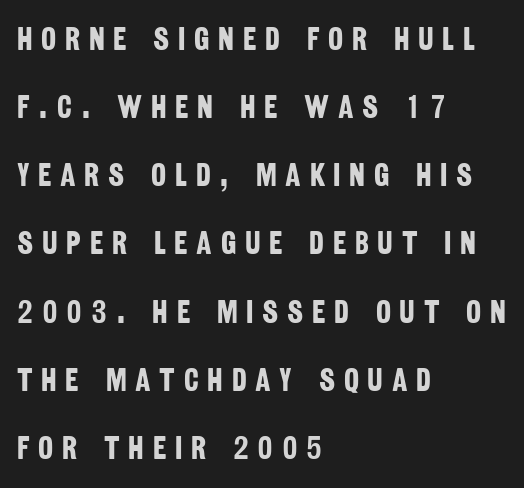
Stroke thickness is high; the sample reads as a true bold. Anything drawn beneath the words? Only blank space. Leftover space on each line is placed entirely after the last word. Students, note that the glyphs here are deliberately spaced far apart. Do the characters align in a grid? No, the font is proportional. Note: no serifs on the glyphs.
